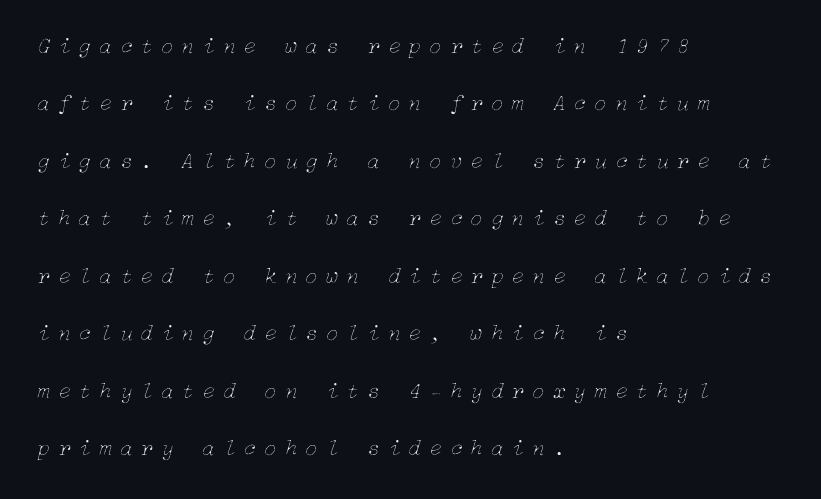
{"italic": "yes", "lean": "right", "slant_degrees": 15, "bold": "no", "underline": "no", "align": "left", "line_spacing": "loose", "line_spacing_ratio": 2.5, "letter_spacing": "wide", "letter_spacing_em": 0.35, "glyph_px": 23}
